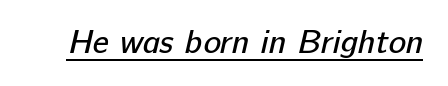
The weight would be labelled regular, book, light, or lighter still. Nope, no serifs anywhere on these letters. Emphasis is given by a line drawn under the lettering. This sample has the flowing, uneven cadence of proportional lettering.
